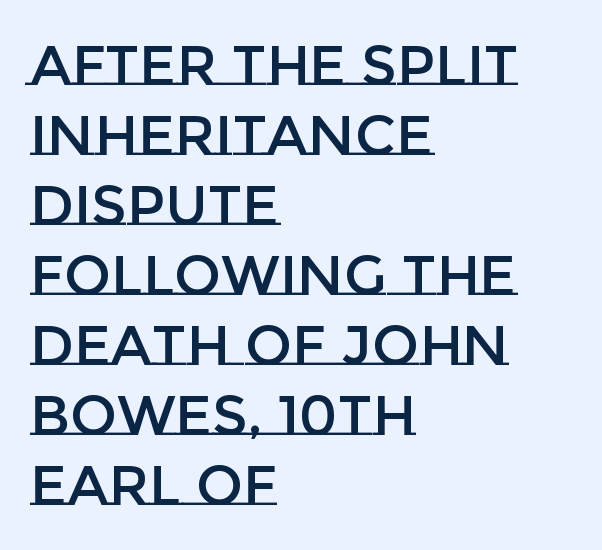
{"italic": "no", "width": "normal", "stroke_contrast": "low", "x_height": "large", "monospaced": "no", "underline": "no", "align": "left", "line_spacing": "normal", "line_spacing_ratio": 1.25, "letter_spacing": "normal", "letter_spacing_em": 0.0, "glyph_px": 56}
